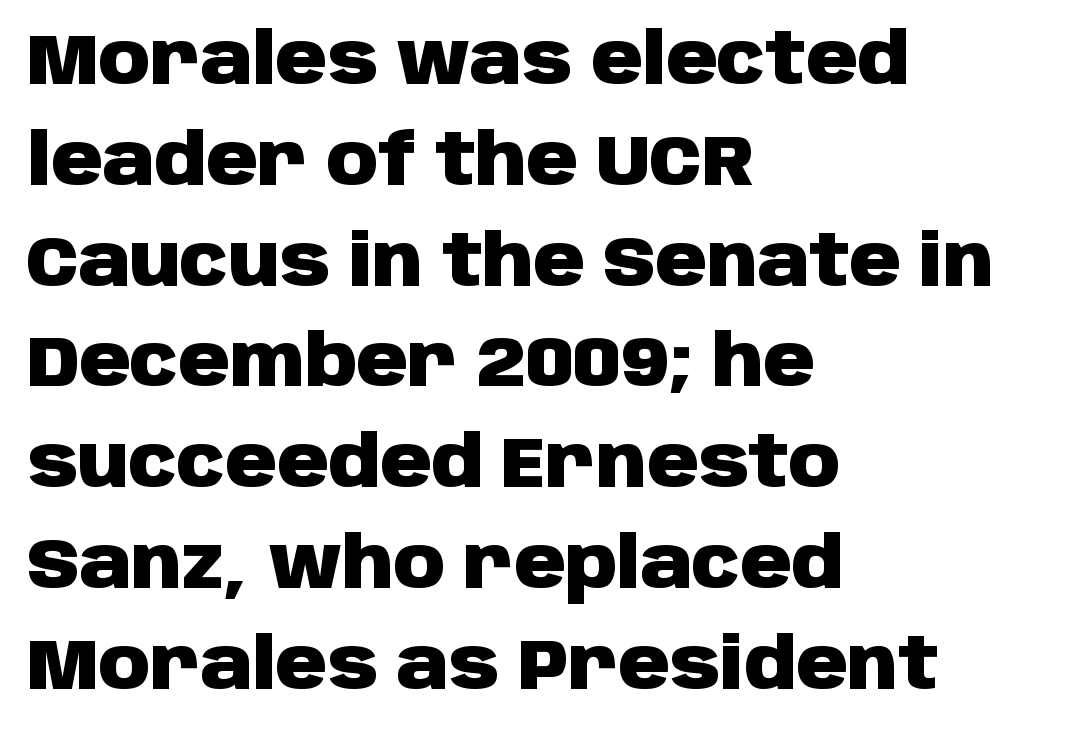
The letters advance in unequal steps, a hallmark of proportional type. The tracking reads as untouched default to a designer's eye. The compositor pushed each line to the left boundary. Does the leading feel generous? No, just average. The space beneath each line is pristine and unruled. This is roman type, the default non-slanted kind.
